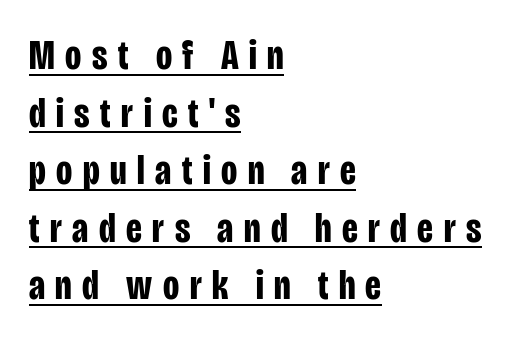
Ordinary non-slanted type is in use. Spacing verdict: proportional, widths tailored to each character. Somebody hit Ctrl+U on this one — the words are underlined. The gaps between neighbouring characters are conspicuously large.
